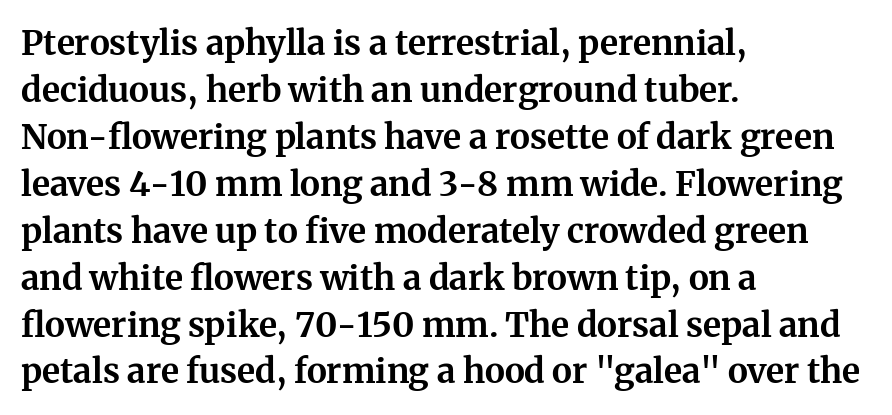
{"serif": "yes", "italic": "no", "bold": "yes", "weight": "bold", "width": "normal", "stroke_contrast": "medium", "x_height": "medium", "monospaced": "no", "underline": "no", "align": "left", "line_spacing": "normal", "line_spacing_ratio": 1.38, "letter_spacing": "normal", "letter_spacing_em": 0.0, "glyph_px": 34}
